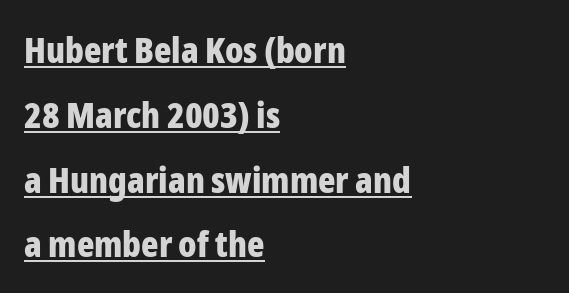
The image shows 36 px bold, condensed sans-serif type, upright; set left-aligned, line spacing 1.8x, normal letter spacing, underlined; low stroke contrast and a medium x-height.
